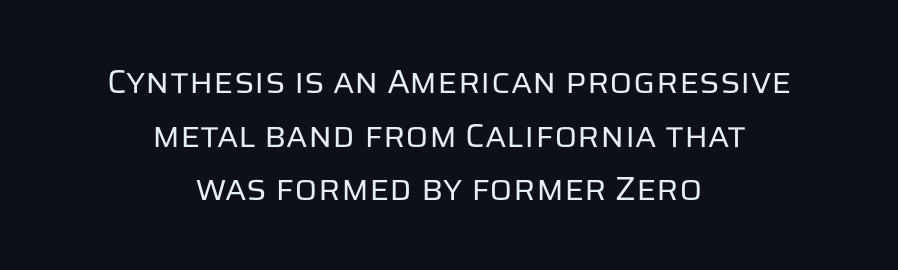
Q: Is the text bold? A: No.
Q: Is the text italic (slanted)? A: No, it is upright.
Q: Is the typeface a serif or a sans-serif typeface? A: Sans-serif.
Q: Is the text underlined? A: No.
Q: How is the paragraph aligned? A: Centered.
Q: Is the spacing between letters normal or unusually wide? A: Normal.
Q: Is the spacing between lines tight, normal or loose? A: Normal.
Q: Width (condensed, normal, or wide)? A: Normal.
Q: Stroke contrast? A: Low.
Q: x-height? A: Large.
Q: Monospaced? A: No.
